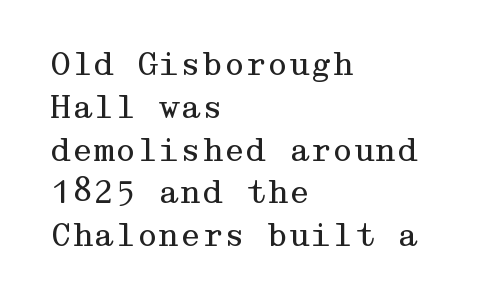
{"serif": "yes", "italic": "no", "bold": "no", "weight": "regular", "width": "wide", "stroke_contrast": "medium", "x_height": "medium", "underline": "no", "align": "left", "line_spacing": "normal", "line_spacing_ratio": 1.38, "letter_spacing": "normal", "letter_spacing_em": 0.0, "glyph_px": 31}
